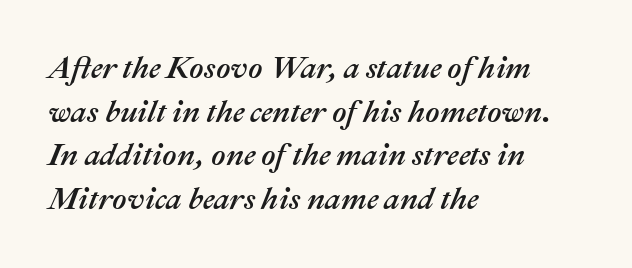
The image shows 31 px text type, italic (leaning right); set left-aligned, normal line spacing (1.41x), normal letter spacing, not underlined; medium stroke contrast and a medium x-height.
